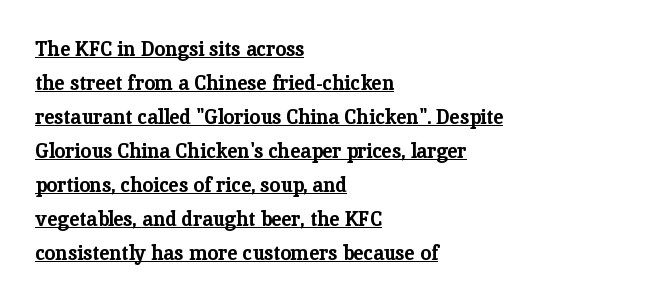
The image shows 20 px bold type, upright; set left-aligned, normal line spacing (1.7x), normal letter spacing, underlined.
